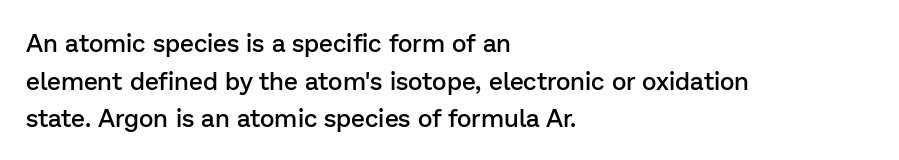
{"italic": "no", "bold": "semi", "underline": "no", "align": "left", "line_spacing": "normal", "line_spacing_ratio": 1.51, "letter_spacing": "normal", "letter_spacing_em": 0.0, "glyph_px": 25}
